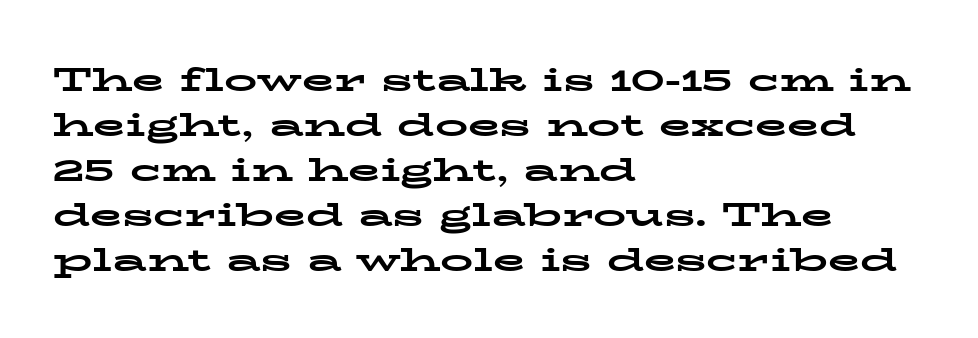
Anything drawn beneath the words? Only blank space. These lines are composed in type with serifs. Every character sits straight up, as roman type does. The rendering uses natural spacing where letterforms have individual widths. Leading: standard.
